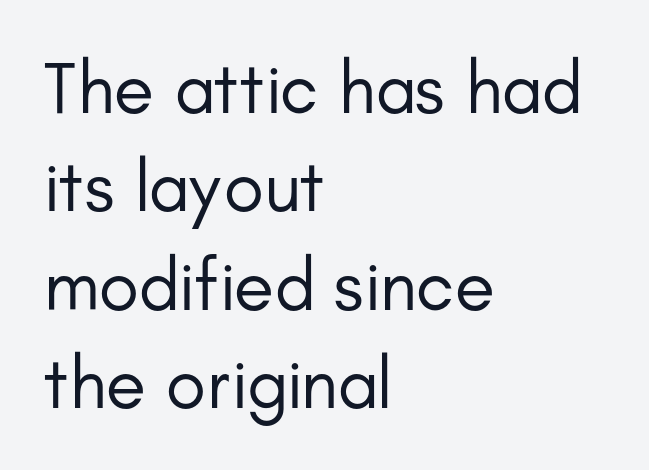
{"serif": "no", "italic": "no", "bold": "no", "weight": "regular", "width": "normal", "stroke_contrast": "low", "x_height": "small", "monospaced": "no", "underline": "no", "align": "left", "line_spacing": "normal", "line_spacing_ratio": 1.33, "letter_spacing": "normal", "letter_spacing_em": 0.0, "glyph_px": 74}
